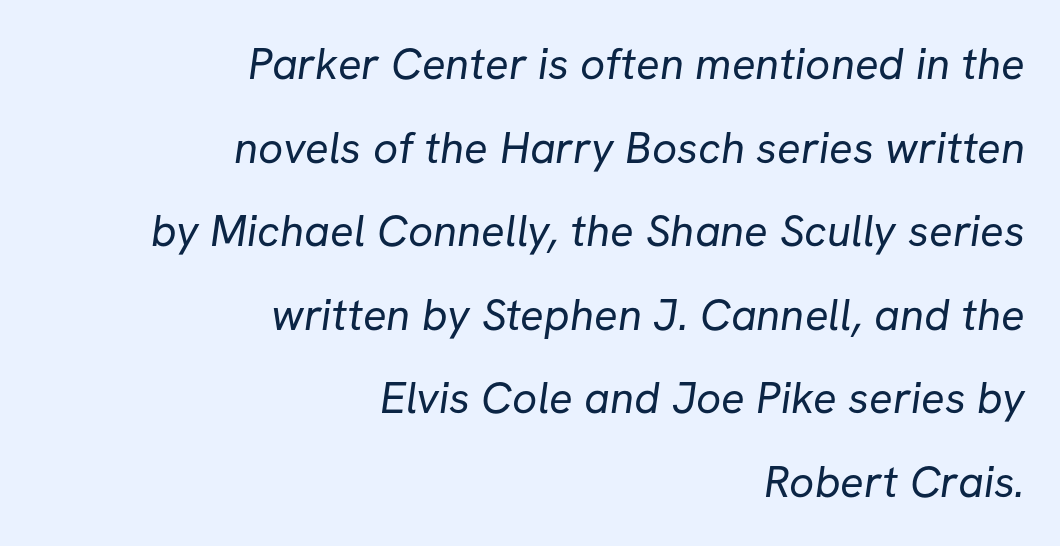
{"serif": "no", "bold": "no", "weight": "regular", "width": "normal", "stroke_contrast": "low", "x_height": "medium", "monospaced": "no", "underline": "no", "align": "right", "line_spacing": "loose", "line_spacing_ratio": 1.9, "letter_spacing": "normal", "letter_spacing_em": 0.0, "glyph_px": 44}
